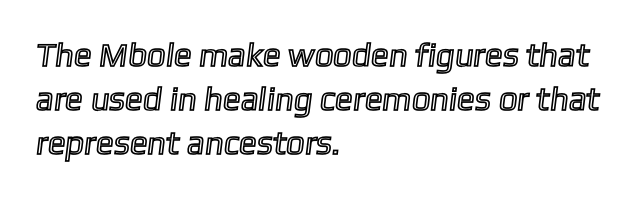
The image shows 33 px text type; set left-aligned, normal line spacing (1.33x), normal letter spacing, not underlined; a medium x-height.
